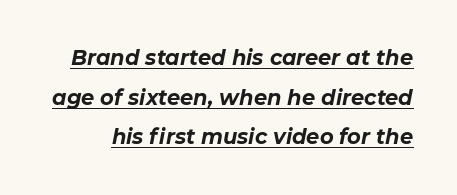
The whole block is typeset with a tilt. Like a heading marked for emphasis, these lines bear an underscore. Glyph-to-glyph distance matches everyday printed text. Caption: bold face, heavy strokes.
